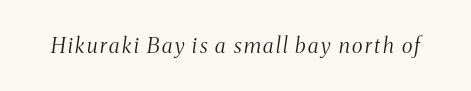
Emphasis-style slanted type is in use. Anything drawn beneath the words? Only blank space. The cut favours lightness, reaching ordinary text weight at its darkest.
